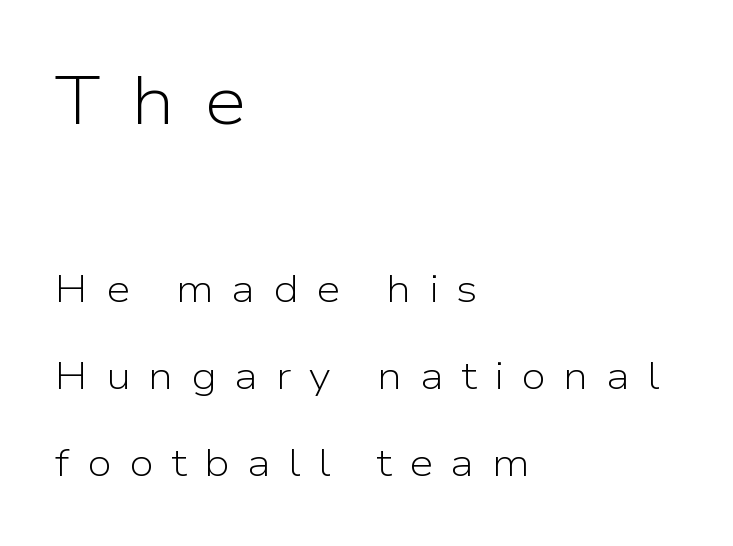
The image shows 68 px light sans-serif type, upright; set left-aligned, loose line spacing (2.24x), unusually wide letter spacing (+0.45 em), not underlined; the first (top) block is 1.74x larger; low stroke contrast and a medium x-height.
